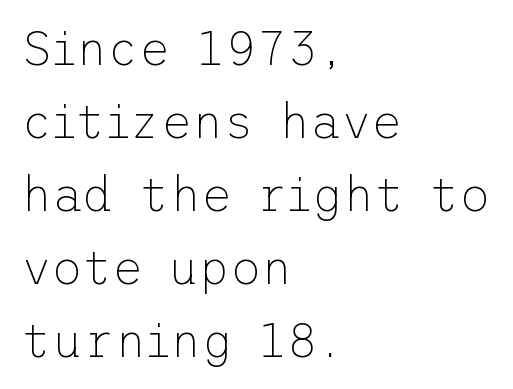
{"serif": "no", "italic": "no", "bold": "no", "weight": "thin", "width": "normal", "stroke_contrast": "low", "x_height": "medium", "underline": "no", "align": "left", "line_spacing": "normal", "line_spacing_ratio": 1.52, "letter_spacing": "normal", "letter_spacing_em": 0.0, "glyph_px": 48}
